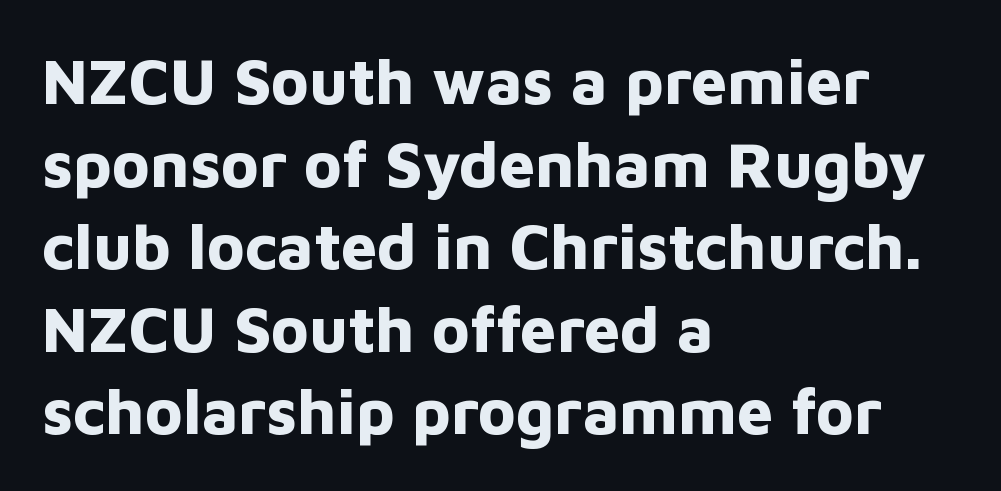
Here the glyphs are tracked normally, forming tight word shapes. The ragged edge is on the right, which tells us the setting is flush left. Do the characters align in a grid? No, the font is proportional. Upright lettering throughout. The designer went with a sans here, leaving each stem footless.
